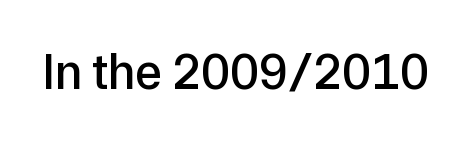
{"serif": "no", "italic": "no", "width": "normal", "stroke_contrast": "low", "x_height": "medium", "monospaced": "no", "underline": "no", "letter_spacing": "normal", "letter_spacing_em": 0.0, "glyph_px": 50}
